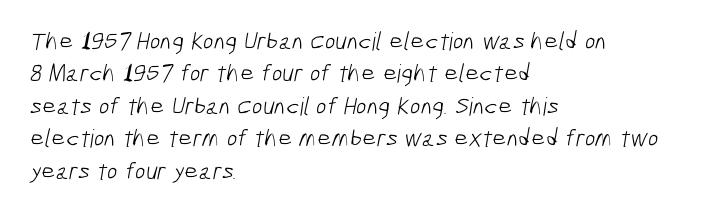
{"bold": "no", "underline": "no", "align": "left", "line_spacing": "normal", "line_spacing_ratio": 1.3, "letter_spacing": "normal", "letter_spacing_em": 0.0, "glyph_px": 25}
